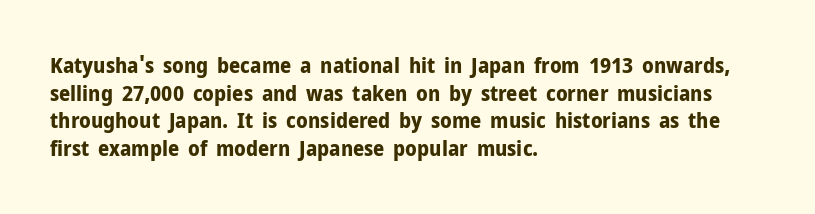
{"italic": "no", "bold": "yes", "underline": "no", "align": "left", "line_spacing": "normal", "line_spacing_ratio": 1.26, "letter_spacing": "normal", "letter_spacing_em": 0.0, "glyph_px": 22}
